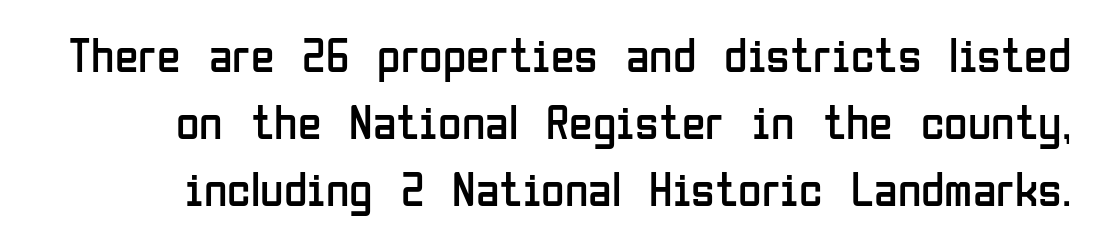
{"serif": "no", "italic": "no", "bold": "no", "weight": "regular", "width": "condensed", "stroke_contrast": "low", "x_height": "medium", "monospaced": "no", "underline": "no", "line_spacing": "normal", "line_spacing_ratio": 1.4, "letter_spacing": "normal", "letter_spacing_em": 0.0, "glyph_px": 48}
